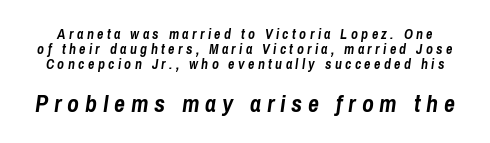
{"italic": "yes", "lean": "right", "slant_degrees": 8, "bold": "yes", "underline": "no", "line_spacing": "tight", "line_spacing_ratio": 1.06, "letter_spacing": "wide", "letter_spacing_em": 0.24, "larger_block": "second", "size_ratio": 1.71, "glyph_px": 24}
